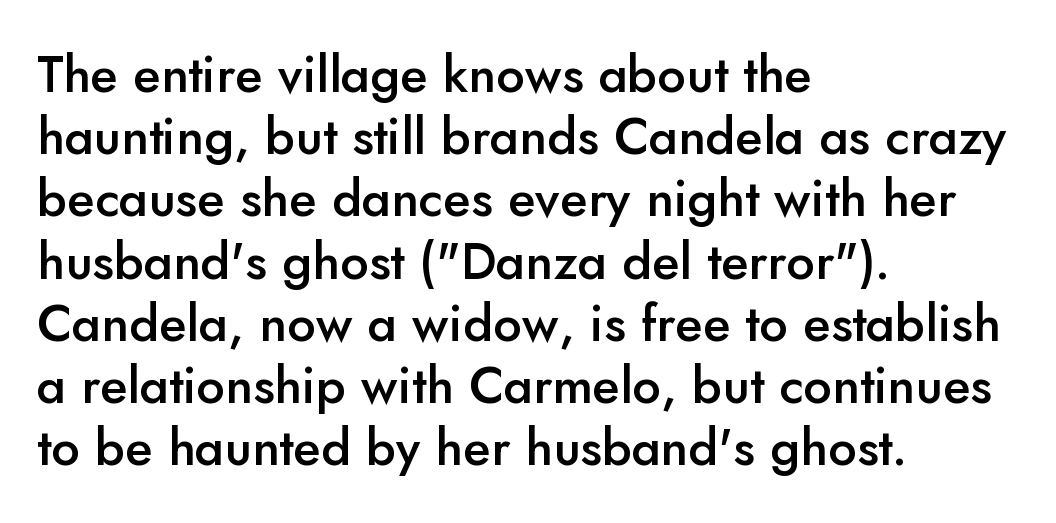
{"serif": "no", "italic": "no", "bold": "semi", "weight": "semibold", "width": "normal", "stroke_contrast": "low", "x_height": "small", "monospaced": "no", "underline": "no", "align": "left", "line_spacing_ratio": 1.22, "letter_spacing": "normal", "letter_spacing_em": 0.0, "glyph_px": 51}
